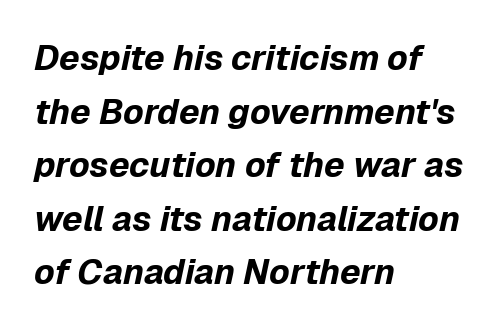
Q: Is the text bold? A: Yes.
Q: Is the text italic (slanted)? A: Yes, it leans right by about 12 degrees.
Q: Is the text underlined? A: No.
Q: How is the paragraph aligned? A: Left-aligned.
Q: Is the spacing between letters normal or unusually wide? A: Normal.
Q: Is the spacing between lines tight, normal or loose? A: Normal.
Q: Width (condensed, normal, or wide)? A: Normal.
Q: Stroke contrast? A: Low.
Q: x-height? A: Medium.
Q: Monospaced? A: No.
